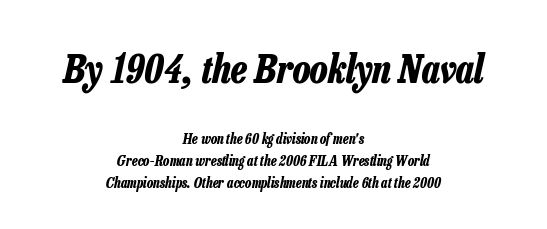
The letters sit at their default tracking, neither squeezed nor spread. The line-height multiplier appears to be the usual default. The lines in this sample share a center point and differ in where they start and stop. Typesetter's note: full bold, strokes at maximum text heaviness.
